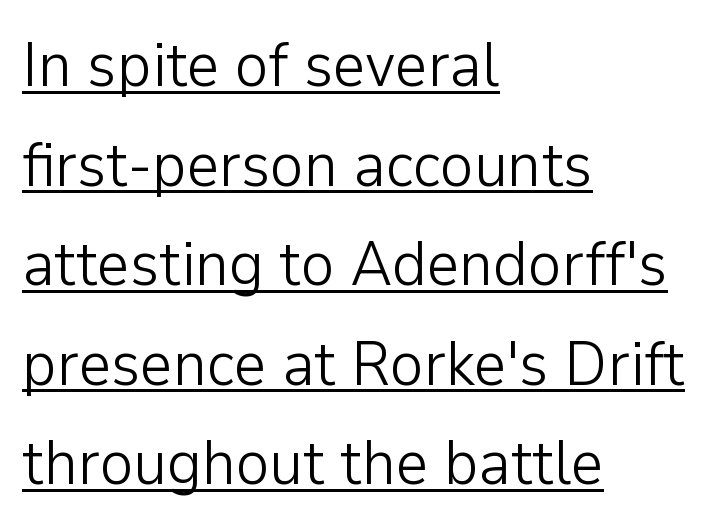
Q: Is the text bold? A: No.
Q: Is the text italic (slanted)? A: No, it is upright.
Q: Is the typeface a serif or a sans-serif typeface? A: Sans-serif.
Q: Is the text underlined? A: Yes.
Q: How is the paragraph aligned? A: Left-aligned.
Q: Is the spacing between letters normal or unusually wide? A: Normal.
Q: Is the spacing between lines tight, normal or loose? A: Normal.
Q: Width (condensed, normal, or wide)? A: Normal.
Q: Stroke contrast? A: Low.
Q: x-height? A: Medium.
Q: Monospaced? A: No.
